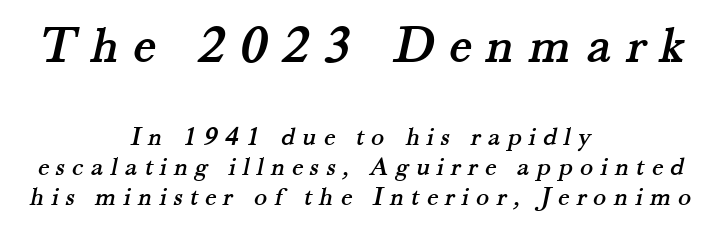
The image shows 54 px serif type; set centered, tight line spacing (1.11x), unusually wide letter spacing (+0.27 em), not underlined; the first (top) block is 2.0x larger; medium stroke contrast and a small x-height.
